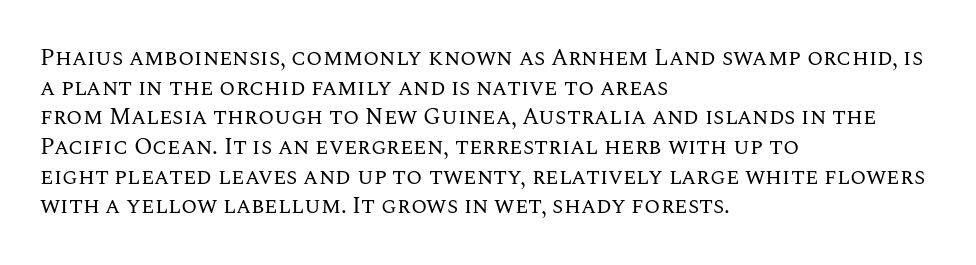
The image shows 23 px text type, upright; set left-aligned, normal line spacing (1.29x), normal letter spacing, not underlined.
